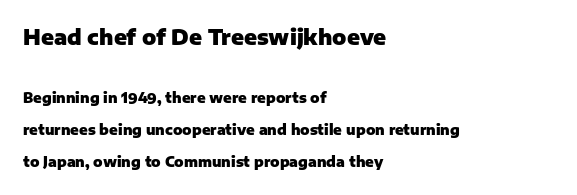
The image shows 21 px bold type, upright; set left-aligned, loose line spacing (2.3x), normal letter spacing, not underlined; the first (top) block is 1.5x larger.
